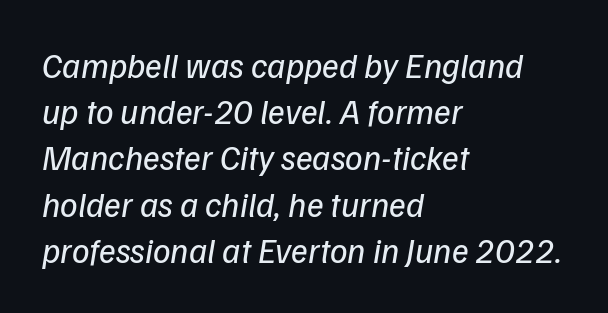
{"italic": "yes", "lean": "right", "slant_degrees": 9, "bold": "no", "weight": "regular", "width": "normal", "stroke_contrast": "low", "x_height": "medium", "monospaced": "no", "underline": "no", "align": "left", "line_spacing": "normal", "line_spacing_ratio": 1.32, "letter_spacing": "normal", "letter_spacing_em": 0.0, "glyph_px": 35}
